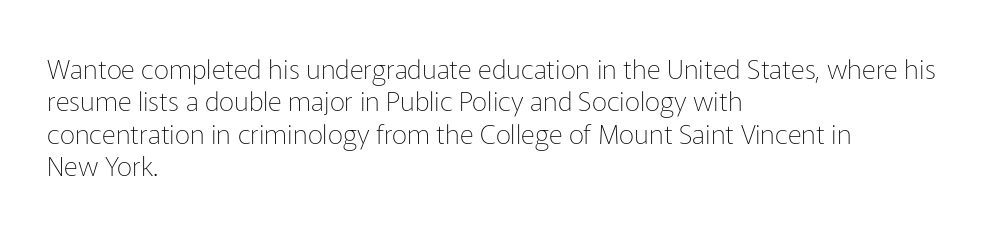
The font is comparable to plain body text, perhaps lighter. Line starts are locked; line ends wander. Nothing unusual about the tracking: characters are spaced as the font intends. The type sits square on the baseline with zero lean. Rule under the text: the space is simply empty.
